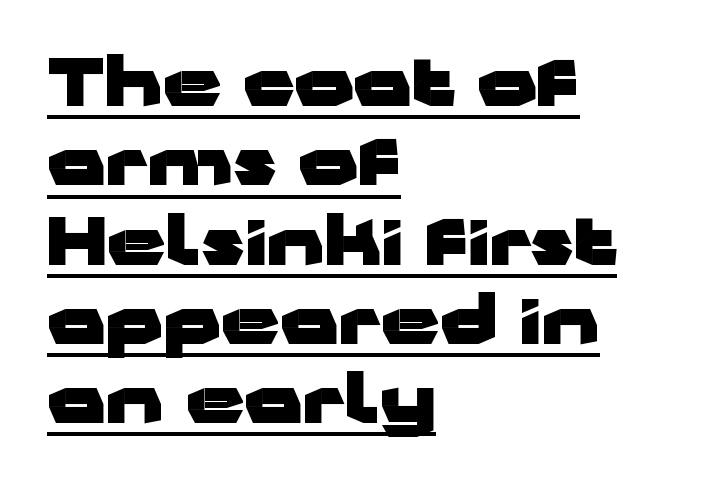
{"serif": "no", "italic": "no", "bold": "yes", "weight": "heavy", "width": "wide", "stroke_contrast": "low", "x_height": "medium", "monospaced": "no", "underline": "yes", "align": "left", "line_spacing_ratio": 1.22, "letter_spacing": "normal", "letter_spacing_em": 0.0, "glyph_px": 65}
